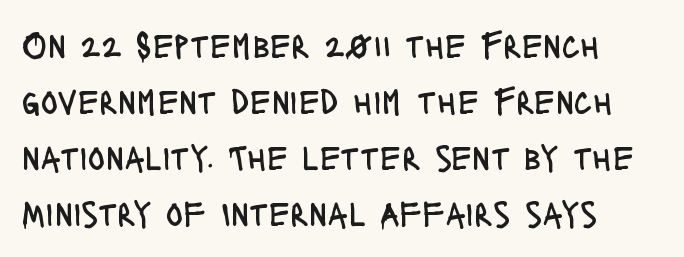
Q: Is the text bold? A: No.
Q: Is the text italic (slanted)? A: No, it is upright.
Q: Is the typeface a serif or a sans-serif typeface? A: Sans-serif.
Q: Is the text underlined? A: No.
Q: How is the paragraph aligned? A: Left-aligned.
Q: Is the spacing between letters normal or unusually wide? A: Normal.
Q: Is the spacing between lines tight, normal or loose? A: Normal.
Q: Width (condensed, normal, or wide)? A: Condensed.
Q: Stroke contrast? A: Low.
Q: x-height? A: Large.
Q: Monospaced? A: No.
